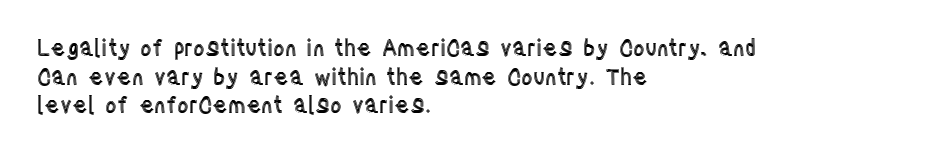
The image shows 22 px text type, upright; set left-aligned, normal line spacing (1.3x), normal letter spacing, not underlined.
